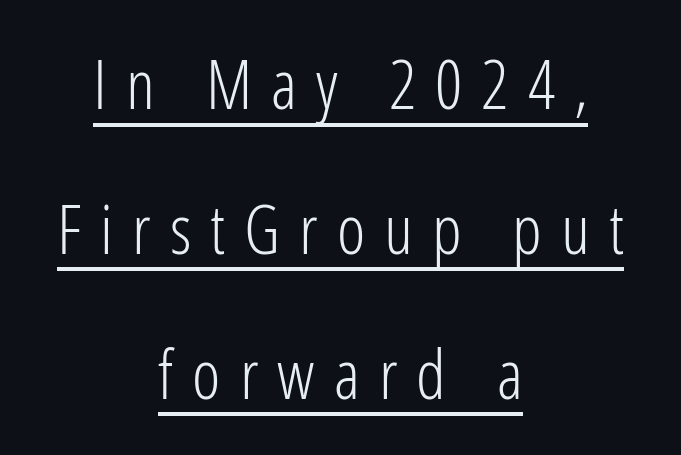
The font's upright variant was chosen for this text. The passage shown has open, widely tracked lettering throughout. Summary of weight: not heavy and not bold. Is this a fixed-width face? No — the glyphs have proportional, varying widths.
